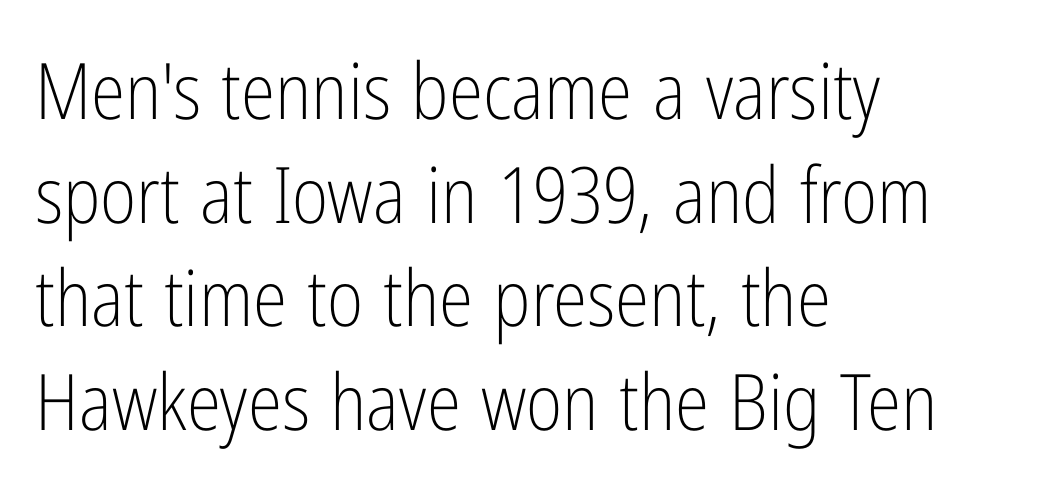
The image shows 78 px light, condensed sans-serif type, upright; set left-aligned, normal line spacing (1.33x), normal letter spacing, not underlined; low stroke contrast and a medium x-height.
